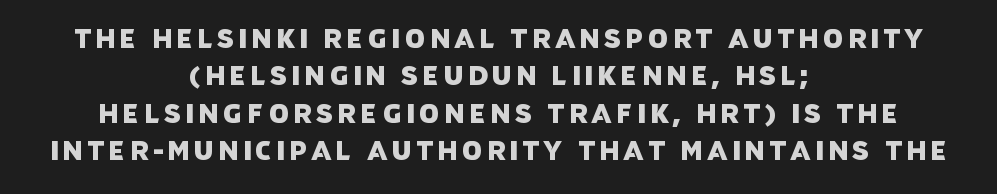
{"underline": "no", "align": "center", "line_spacing": "normal", "line_spacing_ratio": 1.44, "glyph_px": 26}
